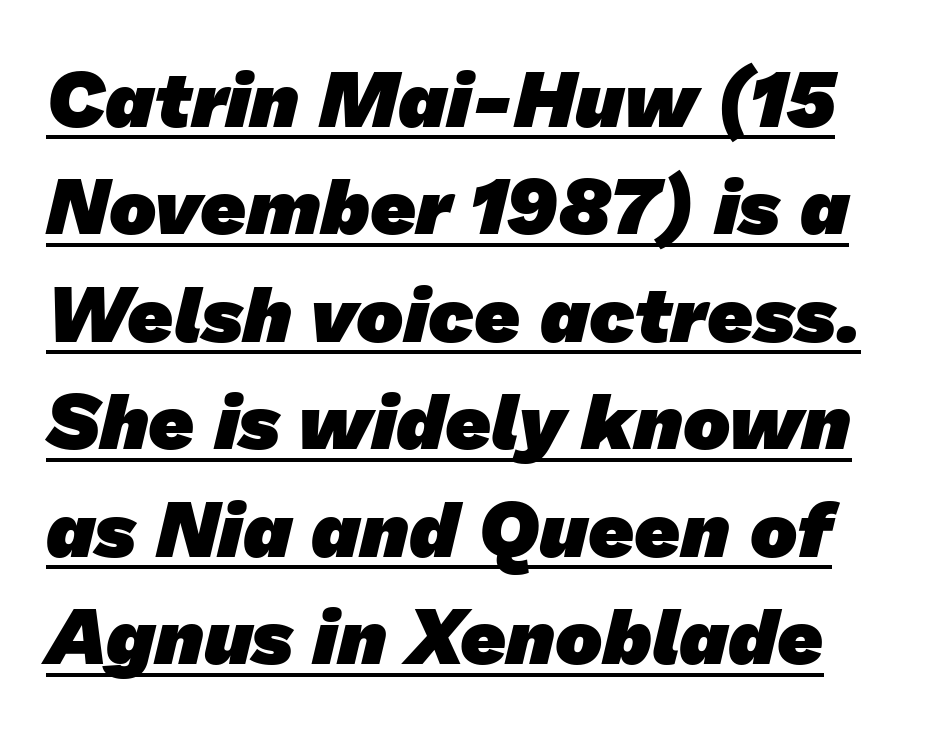
Q: Is the text bold? A: Yes.
Q: Is the typeface a serif or a sans-serif typeface? A: Sans-serif.
Q: Is the text underlined? A: Yes.
Q: Is the spacing between letters normal or unusually wide? A: Normal.
Q: Is the spacing between lines tight, normal or loose? A: Normal.
Q: Width (condensed, normal, or wide)? A: Normal.
Q: Stroke contrast? A: Low.
Q: x-height? A: Medium.
Q: Monospaced? A: No.
